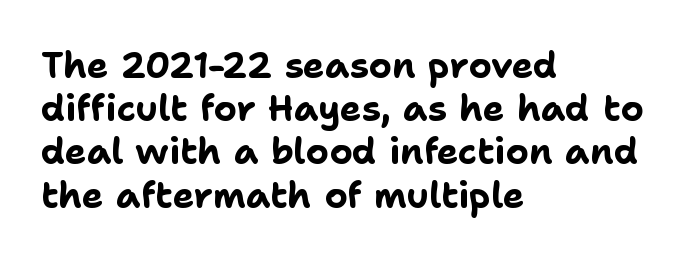
Q: Is the text bold? A: Yes.
Q: Is the text italic (slanted)? A: No, it is upright.
Q: Is the typeface a serif or a sans-serif typeface? A: Sans-serif.
Q: Is the text underlined? A: No.
Q: How is the paragraph aligned? A: Left-aligned.
Q: Is the spacing between letters normal or unusually wide? A: Normal.
Q: Width (condensed, normal, or wide)? A: Normal.
Q: Stroke contrast? A: Low.
Q: x-height? A: Medium.
Q: Monospaced? A: No.
